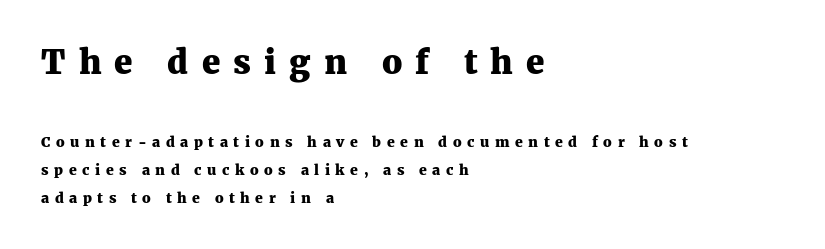
The image shows 33 px heavy serif type, upright; set left-aligned, loose line spacing (2.0x), unusually wide letter spacing (+0.4 em), not underlined; the first (top) block is 2.36x larger; medium stroke contrast and a medium x-height.
